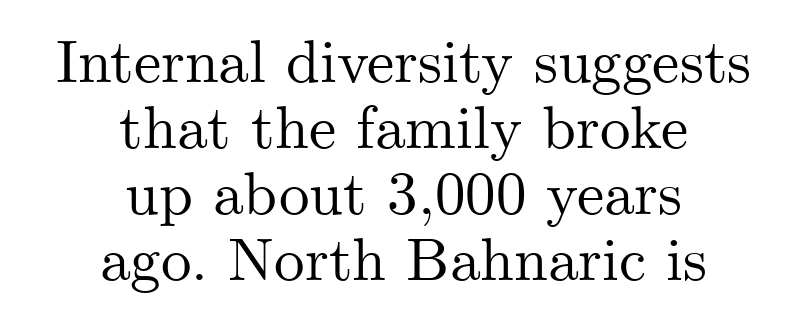
The image shows 61 px serif type, upright; set centered, tight line spacing (1.08x), normal letter spacing, not underlined; medium stroke contrast and a small x-height.
